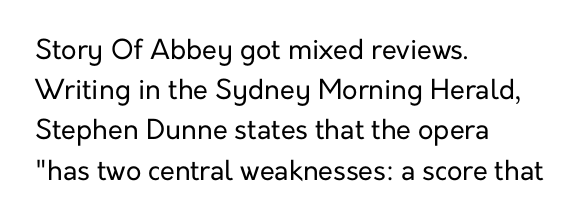
The image shows 27 px text type, upright; set left-aligned, normal line spacing (1.49x), normal letter spacing, not underlined.
